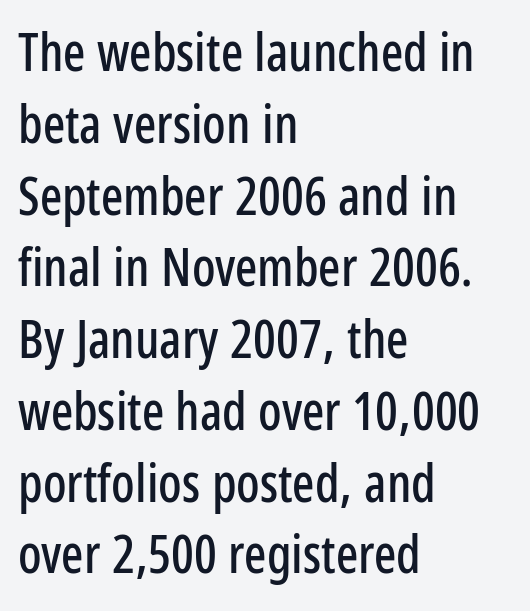
Q: Is the text italic (slanted)? A: No, it is upright.
Q: Is the typeface a serif or a sans-serif typeface? A: Sans-serif.
Q: Is the text underlined? A: No.
Q: How is the paragraph aligned? A: Left-aligned.
Q: Is the spacing between letters normal or unusually wide? A: Normal.
Q: Is the spacing between lines tight, normal or loose? A: Normal.
Q: Width (condensed, normal, or wide)? A: Condensed.
Q: Stroke contrast? A: Low.
Q: x-height? A: Medium.
Q: Monospaced? A: No.
